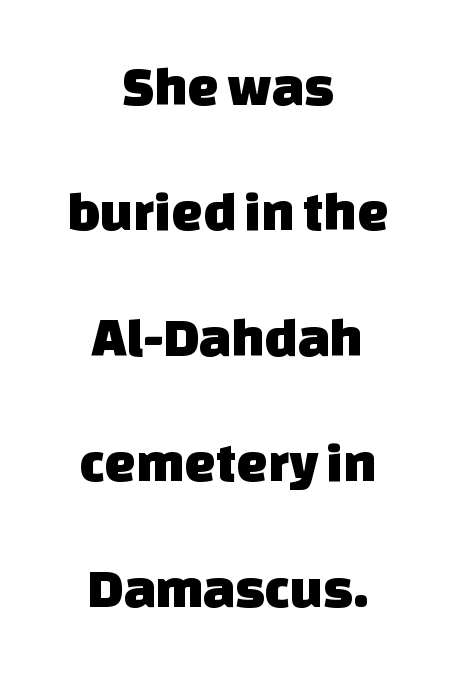
Q: Is the typeface a serif or a sans-serif typeface? A: Sans-serif.
Q: Is the text underlined? A: No.
Q: How is the paragraph aligned? A: Centered.
Q: Is the spacing between letters normal or unusually wide? A: Normal.
Q: Is the spacing between lines tight, normal or loose? A: Loose.
Q: Width (condensed, normal, or wide)? A: Normal.
Q: Stroke contrast? A: Low.
Q: x-height? A: Large.
Q: Monospaced? A: No.
